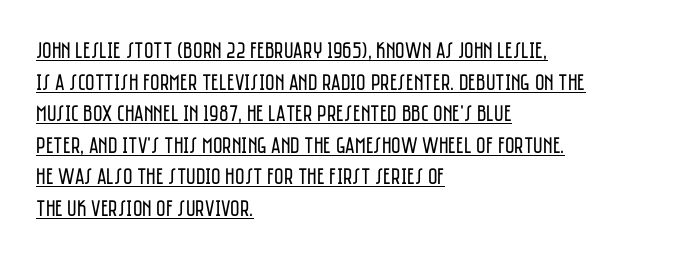
The image shows 23 px text type, upright; set left-aligned, normal line spacing (1.37x), normal letter spacing, underlined.
